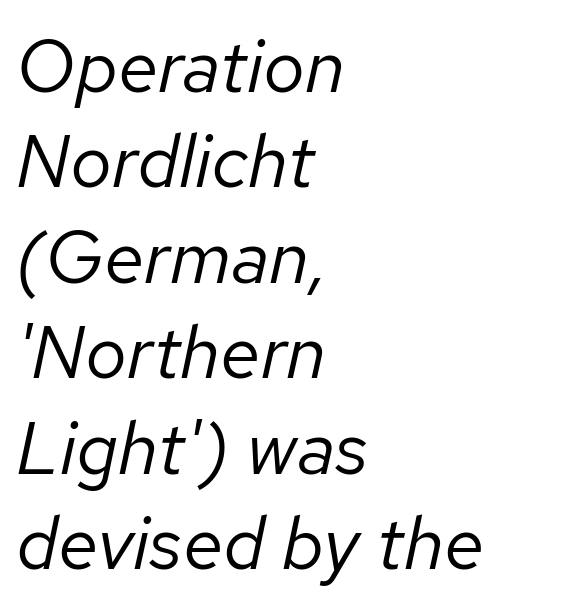
Only glyphs here, with clear space below each row. The rag falls on the right side of this text block. A typesetter would call this zero additional tracking. Is the stroke heavy? The answer is a plain regular-or-lighter.
